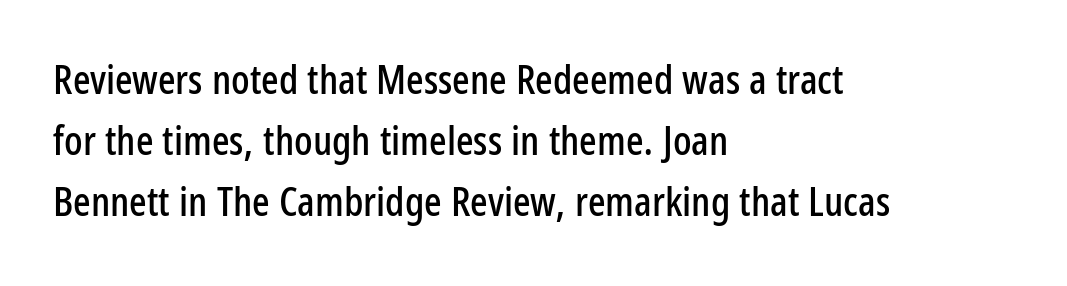
The rows are spaced the way most documents space them. This sample uses an upright cut, with every glyph sitting square on the baseline. Regarding serifs, this sample does without them. The face used here is proportionally spaced, like ordinary book or web type. Layout note: lines flush left.
